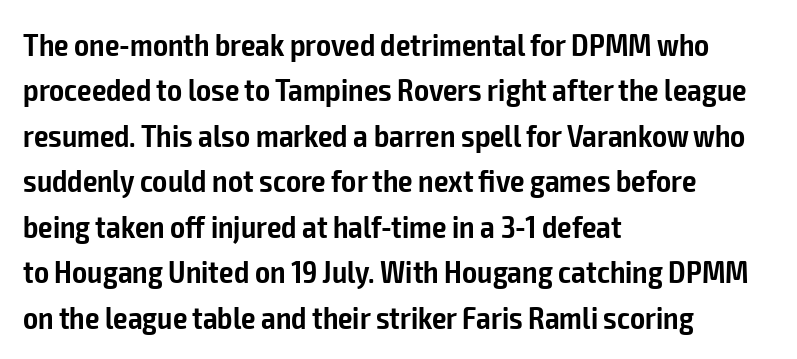
Q: Is the text bold? A: Semi-bold.
Q: Is the text italic (slanted)? A: No, it is upright.
Q: Is the typeface a serif or a sans-serif typeface? A: Sans-serif.
Q: Is the text underlined? A: No.
Q: How is the paragraph aligned? A: Left-aligned.
Q: Is the spacing between letters normal or unusually wide? A: Normal.
Q: Is the spacing between lines tight, normal or loose? A: Normal.
Q: Width (condensed, normal, or wide)? A: Condensed.
Q: Stroke contrast? A: Low.
Q: x-height? A: Medium.
Q: Monospaced? A: No.
